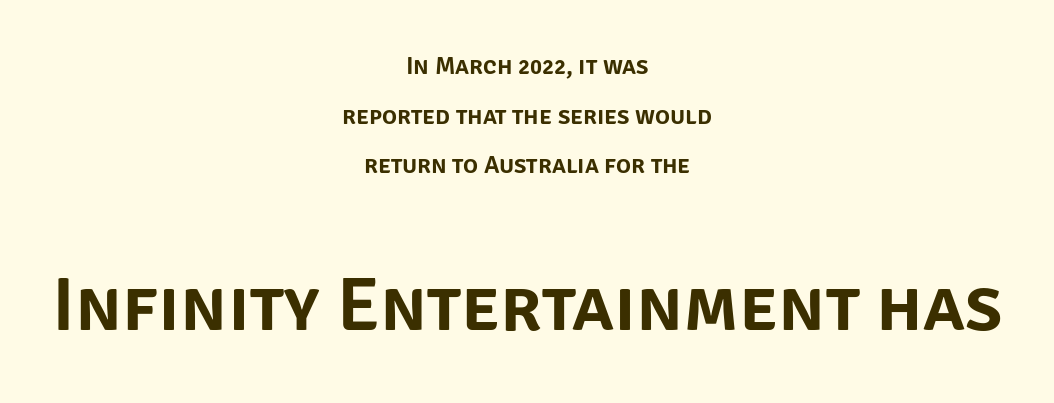
Q: Is the text italic (slanted)? A: No, it is upright.
Q: Is the typeface a serif or a sans-serif typeface? A: Sans-serif.
Q: Is the text underlined? A: No.
Q: How is the paragraph aligned? A: Centered.
Q: Is the spacing between letters normal or unusually wide? A: Normal.
Q: Is the spacing between lines tight, normal or loose? A: Loose.
Q: Which block of text is set in a larger size, the first (top) or the second (bottom)? A: The second (bottom) one.
Q: Width (condensed, normal, or wide)? A: Normal.
Q: Stroke contrast? A: Low.
Q: x-height? A: Large.
Q: Monospaced? A: No.
